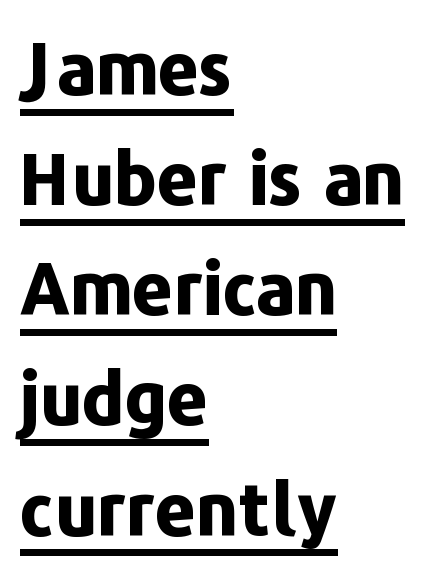
Look at the tracking — it's just the regular setting, nothing added. Is this a fixed-width face? No — the glyphs have proportional, varying widths. Has an underline been added? It has. Students, observe: this is what conventionally led text looks like. Pretty heavy lettering here — definitely bold.
